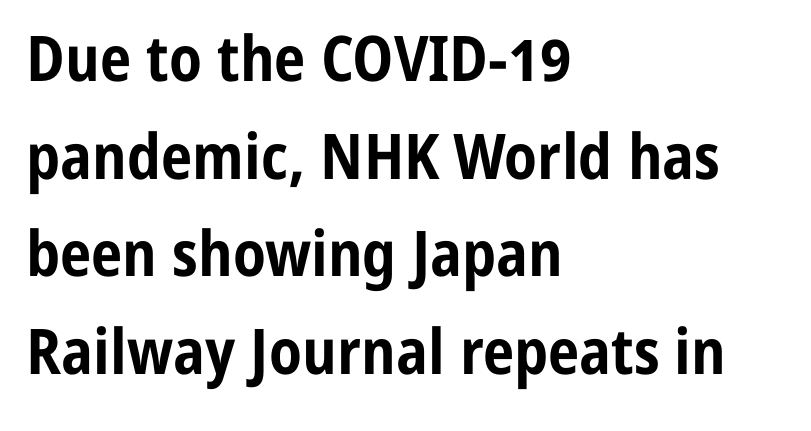
The image shows 63 px bold, condensed sans-serif type, upright; set left-aligned, normal line spacing (1.55x), normal letter spacing, not underlined; low stroke contrast and a medium x-height.
